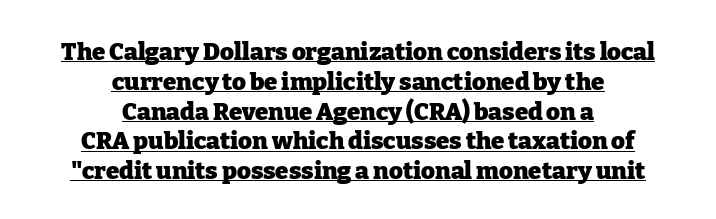
A roman cut, with each character standing at attention. Here the glyphs are tracked normally, forming tight word shapes. The passage shown is emphatically bold. A baseline rule has been typeset under these characters. Compared with a flush-left layout, this one balances lines on the center instead.
